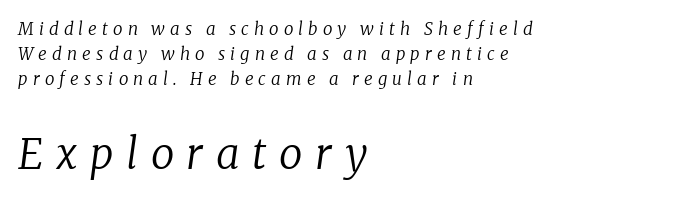
Q: Is the text bold? A: No.
Q: Is the text italic (slanted)? A: Yes, it leans right by about 8 degrees.
Q: Is the typeface a serif or a sans-serif typeface? A: Serif.
Q: Is the text underlined? A: No.
Q: How is the paragraph aligned? A: Left-aligned.
Q: Is the spacing between letters normal or unusually wide? A: Unusually wide.
Q: Is the spacing between lines tight, normal or loose? A: Normal.
Q: Which block of text is set in a larger size, the first (top) or the second (bottom)? A: The second (bottom) one.
Q: Width (condensed, normal, or wide)? A: Normal.
Q: Stroke contrast? A: Low.
Q: x-height? A: Medium.
Q: Monospaced? A: No.
